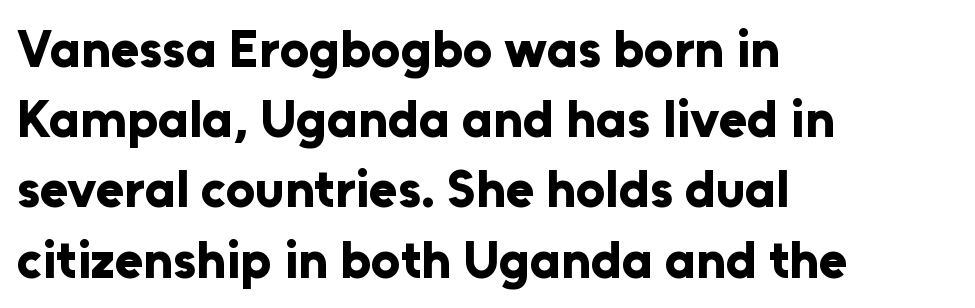
{"serif": "no", "italic": "no", "bold": "yes", "weight": "bold", "width": "normal", "stroke_contrast": "low", "x_height": "medium", "monospaced": "no", "underline": "no", "align": "left", "line_spacing": "normal", "line_spacing_ratio": 1.35, "letter_spacing": "normal", "letter_spacing_em": 0.0, "glyph_px": 52}
